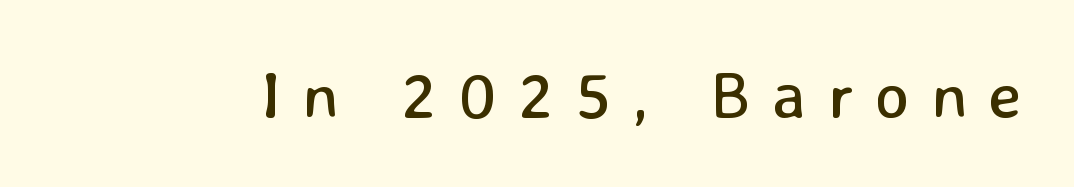
The image shows 66 px regular-weight sans-serif type, upright; set unusually wide letter spacing (+0.33 em), not underlined; low stroke contrast and a medium x-height.
